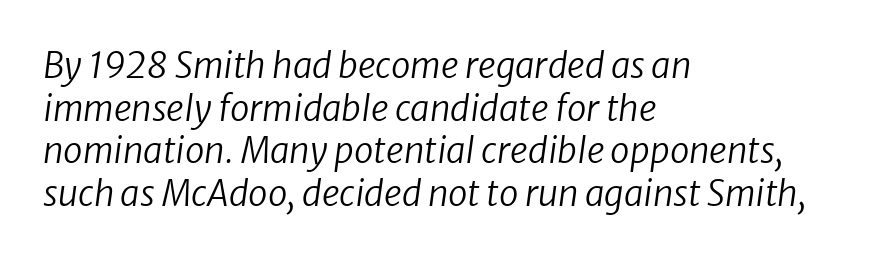
Q: Is the text bold? A: No.
Q: Is the text italic (slanted)? A: Yes, it leans right by about 8 degrees.
Q: Is the text underlined? A: No.
Q: How is the paragraph aligned? A: Left-aligned.
Q: Is the spacing between letters normal or unusually wide? A: Normal.
Q: Width (condensed, normal, or wide)? A: Normal.
Q: Stroke contrast? A: Low.
Q: x-height? A: Medium.
Q: Monospaced? A: No.
